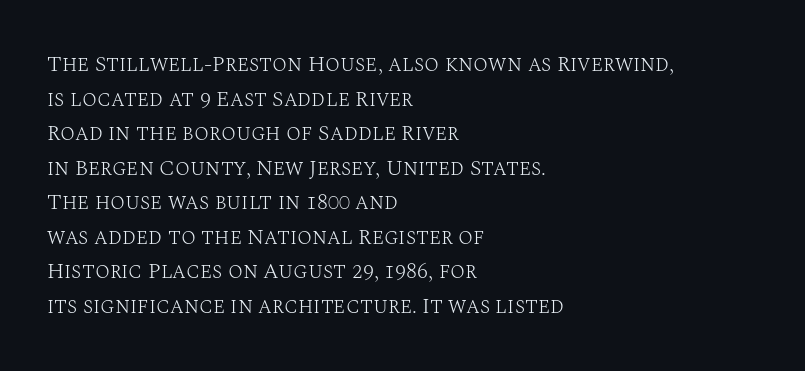
The image shows 22 px text type, upright; set left-aligned, normal line spacing (1.57x), normal letter spacing, not underlined.
